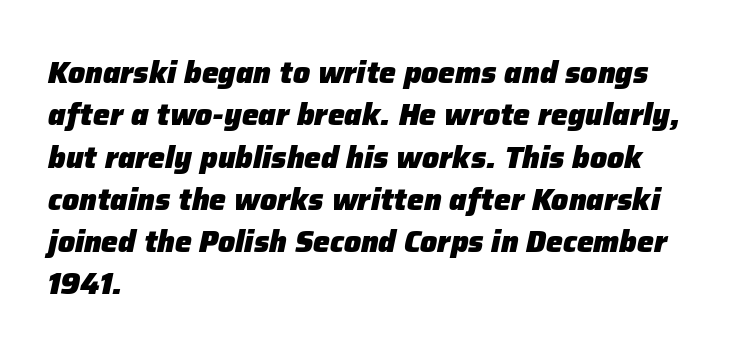
{"italic": "yes", "lean": "right", "slant_degrees": 12, "bold": "yes", "weight": "heavy", "width": "normal", "stroke_contrast": "low", "x_height": "medium", "monospaced": "no", "underline": "no", "align": "left", "line_spacing": "normal", "line_spacing_ratio": 1.41, "letter_spacing": "normal", "letter_spacing_em": 0.0, "glyph_px": 30}
